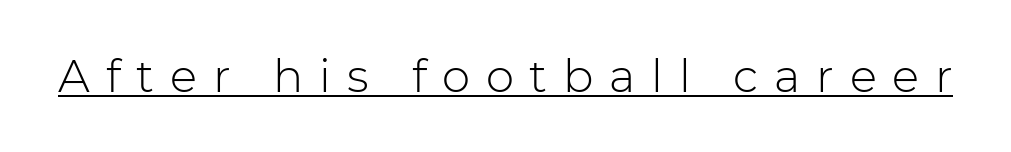
The image shows 45 px light sans-serif type, upright; set unusually wide letter spacing (+0.35 em), underlined; low stroke contrast and a medium x-height.
